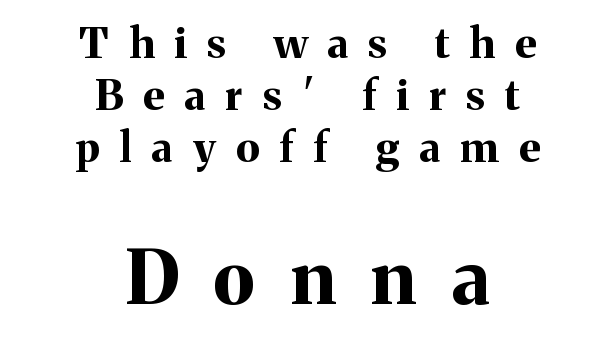
The image shows 74 px bold serif type, upright; set centered, line spacing 1.24x, unusually wide letter spacing (+0.48 em), not underlined; the second (bottom) block is 1.76x larger; medium stroke contrast and a medium x-height.
